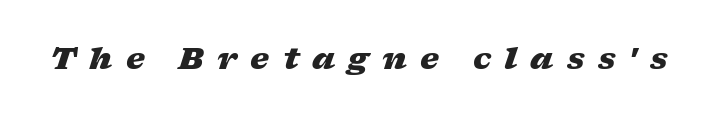
The image shows 30 px heavy, wide type, italic (leaning right); set unusually wide letter spacing (+0.44 em), not underlined; low stroke contrast and a medium x-height.
